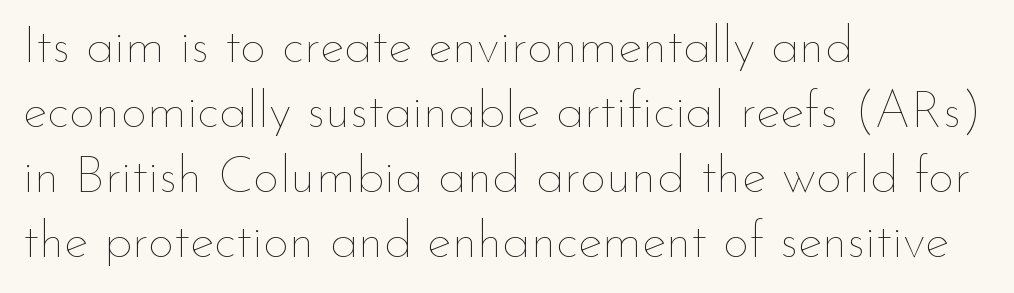
{"italic": "no", "bold": "no", "weight": "thin", "width": "normal", "stroke_contrast": "low", "x_height": "small", "monospaced": "no", "underline": "no", "align": "left", "line_spacing": "normal", "line_spacing_ratio": 1.25, "letter_spacing": "normal", "letter_spacing_em": 0.0, "glyph_px": 52}
